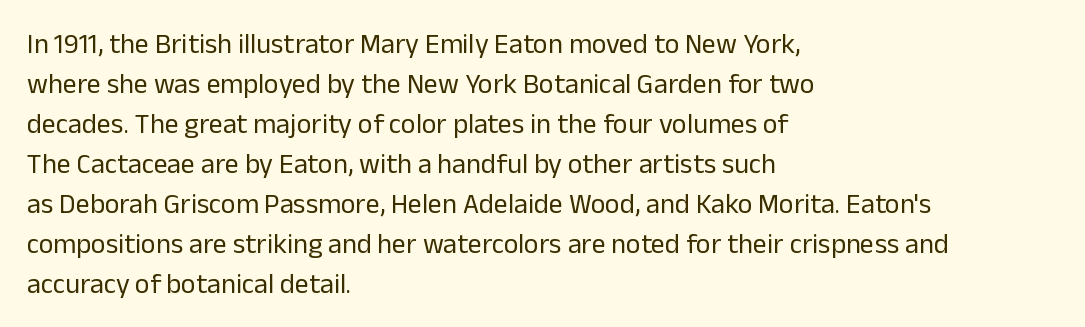
Typographically, this falls in the sans-serif category. Default kerning and tracking; the words read as compact shapes. Do the characters align in a grid? No, the font is proportional. Italic? Not at all — the glyphs are vertical. The cut favours lightness, reaching ordinary text weight at its darkest. Vertical spacing — default.
